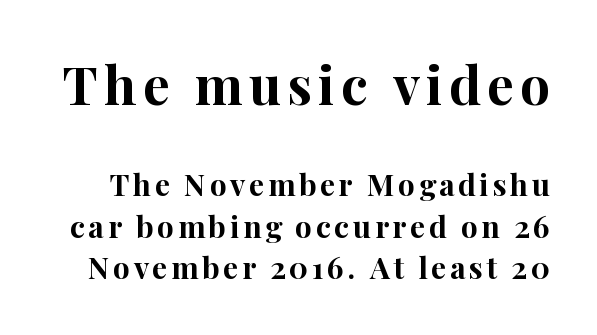
Bare-footed words on every line. The glyphs in this specimen are seriffed. This sample has the flowing, uneven cadence of proportional lettering. The font is running at its bold setting.
